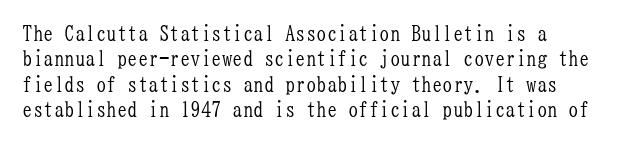
The image shows 21 px text type, upright; set left-aligned, line spacing 1.21x, normal letter spacing, not underlined.
